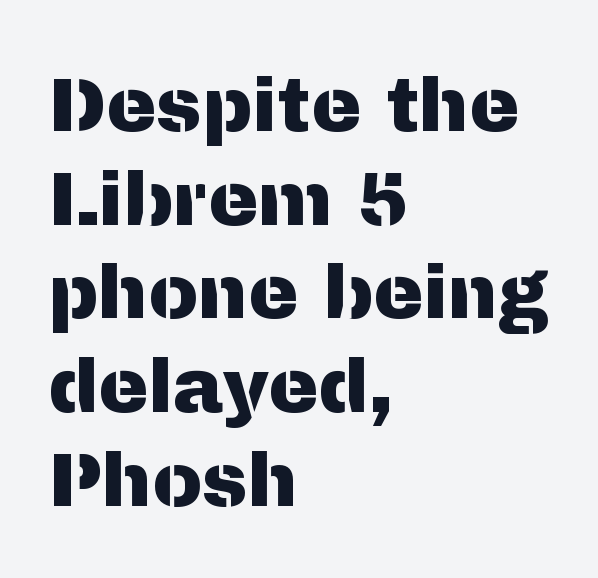
The image shows 75 px sans-serif type, upright; set left-aligned, normal line spacing (1.25x), normal letter spacing, not underlined; medium stroke contrast and a medium x-height.
